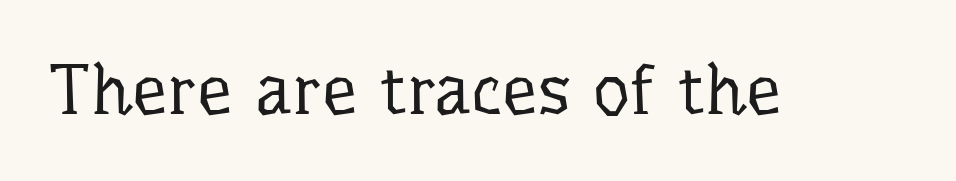
The image shows 71 px regular-weight serif type, upright; set normal letter spacing, not underlined; low stroke contrast and a medium x-height.
